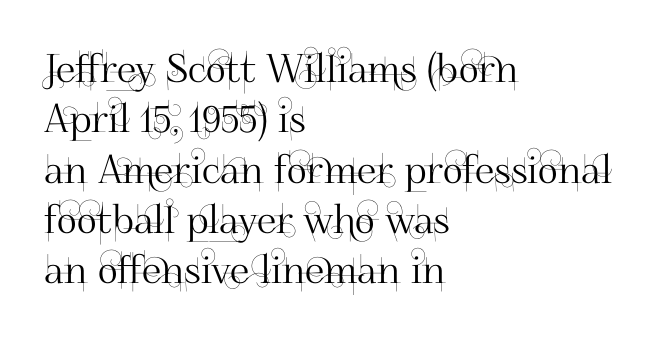
Q: Is the text italic (slanted)? A: No, it is upright.
Q: Is the typeface a serif or a sans-serif typeface? A: Sans-serif.
Q: Is the text underlined? A: No.
Q: How is the paragraph aligned? A: Left-aligned.
Q: Is the spacing between letters normal or unusually wide? A: Normal.
Q: Is the spacing between lines tight, normal or loose? A: Normal.
Q: Width (condensed, normal, or wide)? A: Normal.
Q: Stroke contrast? A: High.
Q: x-height? A: Small.
Q: Monospaced? A: No.
